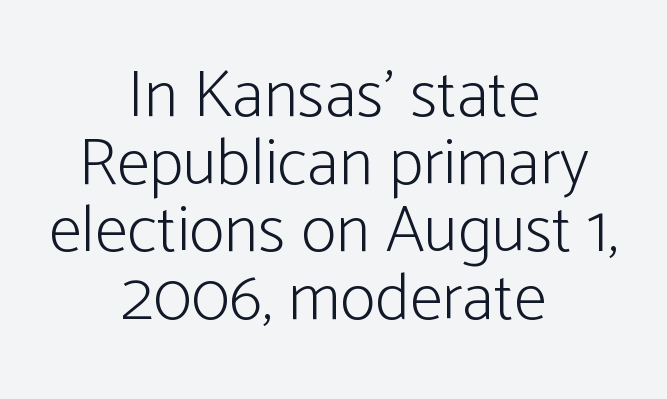
Q: Is the text bold? A: No.
Q: Is the text italic (slanted)? A: No, it is upright.
Q: Is the typeface a serif or a sans-serif typeface? A: Sans-serif.
Q: Is the text underlined? A: No.
Q: How is the paragraph aligned? A: Centered.
Q: Is the spacing between letters normal or unusually wide? A: Normal.
Q: Is the spacing between lines tight, normal or loose? A: Tight.
Q: Width (condensed, normal, or wide)? A: Condensed.
Q: Stroke contrast? A: Low.
Q: x-height? A: Medium.
Q: Monospaced? A: No.
